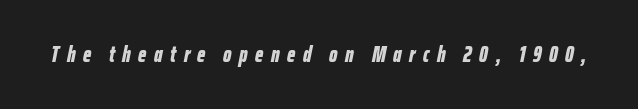
The image shows 22 px bold type, italic (leaning right); set unusually wide letter spacing (+0.34 em), not underlined.
